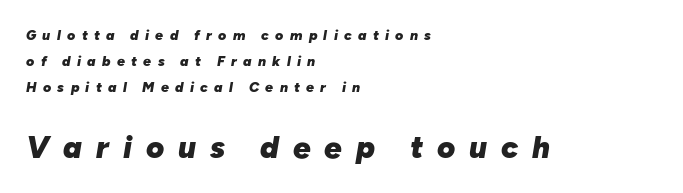
{"italic": "yes", "lean": "right", "slant_degrees": 10, "bold": "yes", "weight": "heavy", "width": "normal", "stroke_contrast": "low", "x_height": "medium", "monospaced": "no", "underline": "no", "align": "left", "line_spacing_ratio": 1.85, "letter_spacing": "wide", "letter_spacing_em": 0.45, "larger_block": "second", "size_ratio": 2.21, "glyph_px": 31}
